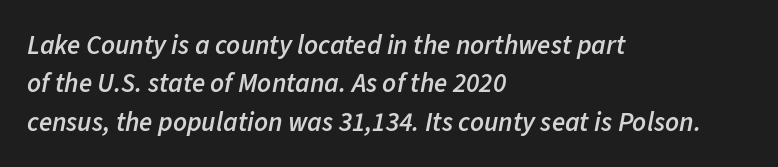
{"italic": "yes", "lean": "right", "slant_degrees": 11, "bold": "semi", "underline": "no", "align": "left", "line_spacing": "normal", "line_spacing_ratio": 1.42, "letter_spacing": "normal", "letter_spacing_em": 0.0, "glyph_px": 27}
